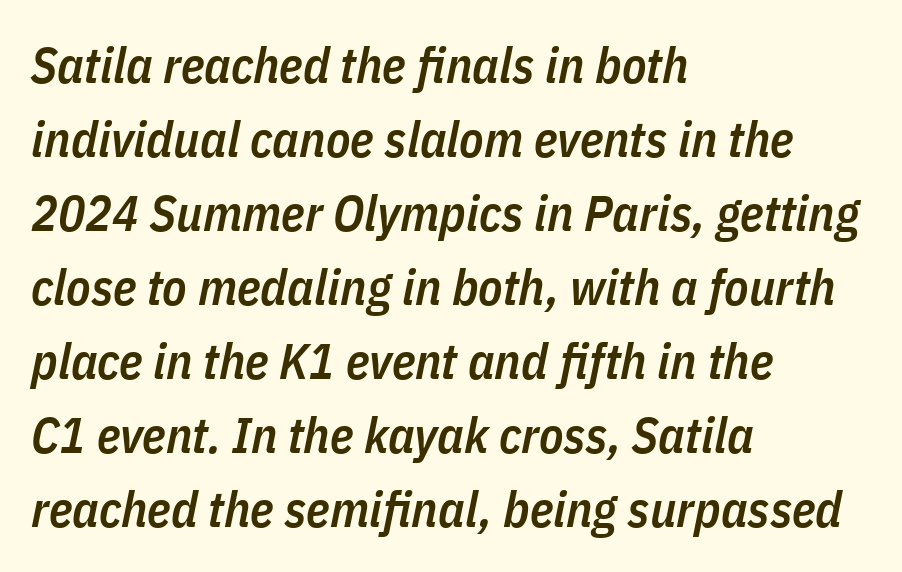
{"italic": "yes", "lean": "right", "slant_degrees": 11, "bold": "semi", "weight": "semibold", "width": "condensed", "stroke_contrast": "low", "x_height": "medium", "monospaced": "no", "underline": "no", "align": "left", "line_spacing": "normal", "line_spacing_ratio": 1.48, "letter_spacing": "normal", "letter_spacing_em": 0.0, "glyph_px": 50}
